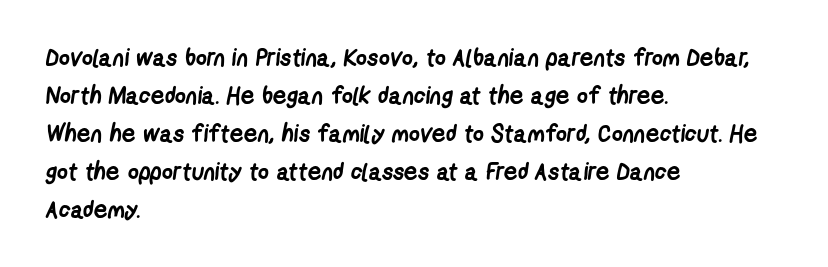
Honestly, there is no underline to notice here at all. Thick stems and heavy bowls — unmistakably bold. Line starts are locked; line ends wander. Leading: standard. There is no visible air inserted between adjacent glyphs.
